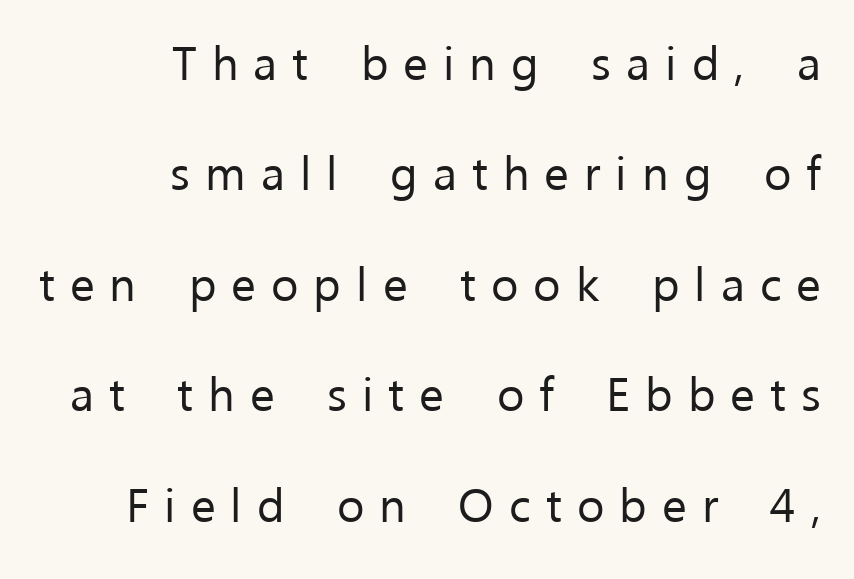
The image shows 47 px regular-weight sans-serif type, upright; set right-aligned, loose line spacing (2.35x), unusually wide letter spacing (+0.32 em), not underlined; low stroke contrast and a medium x-height.
